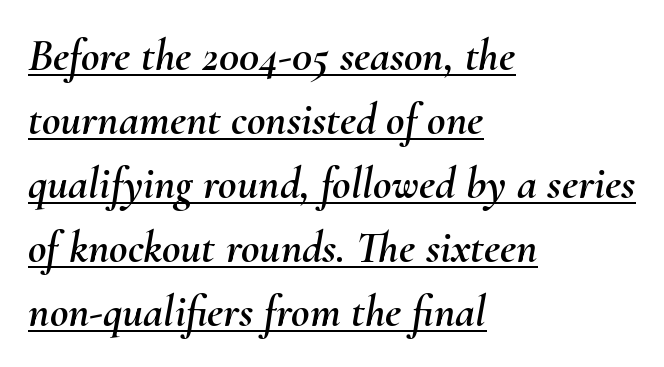
Q: Is the text italic (slanted)? A: Yes, it leans right by about 10 degrees.
Q: Is the text underlined? A: Yes.
Q: How is the paragraph aligned? A: Left-aligned.
Q: Is the spacing between letters normal or unusually wide? A: Normal.
Q: Is the spacing between lines tight, normal or loose? A: Normal.
Q: Width (condensed, normal, or wide)? A: Normal.
Q: Stroke contrast? A: Medium.
Q: x-height? A: Small.
Q: Monospaced? A: No.
